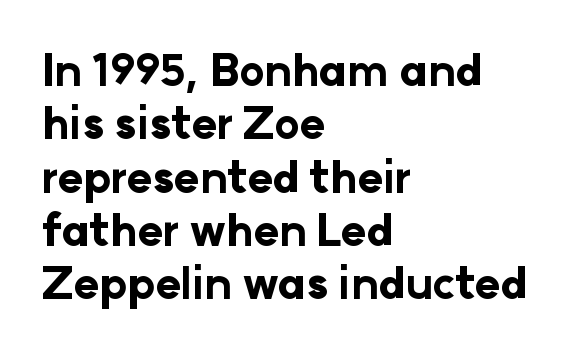
The characters display no serif detailing; their extremities are plain. No italicization has been applied; the sample stays upright. Heavy-handed strokes throughout: this text is bold. The face used here is proportionally spaced, like ordinary book or web type. Anything drawn beneath the words? Only blank space.
